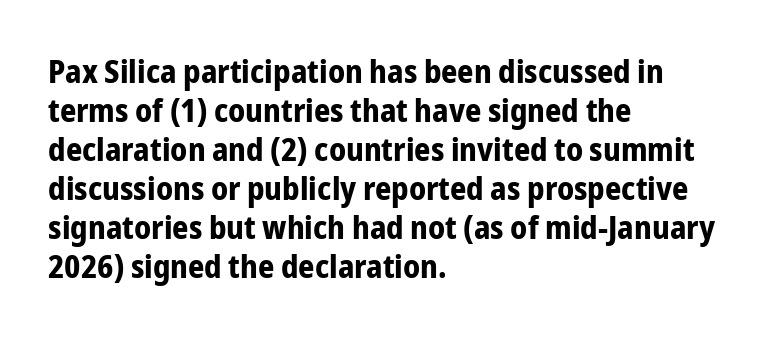
Q: Is the text bold? A: Yes.
Q: Is the text italic (slanted)? A: No, it is upright.
Q: Is the typeface a serif or a sans-serif typeface? A: Sans-serif.
Q: Is the text underlined? A: No.
Q: How is the paragraph aligned? A: Left-aligned.
Q: Is the spacing between letters normal or unusually wide? A: Normal.
Q: Width (condensed, normal, or wide)? A: Condensed.
Q: Stroke contrast? A: Low.
Q: x-height? A: Medium.
Q: Monospaced? A: No.
